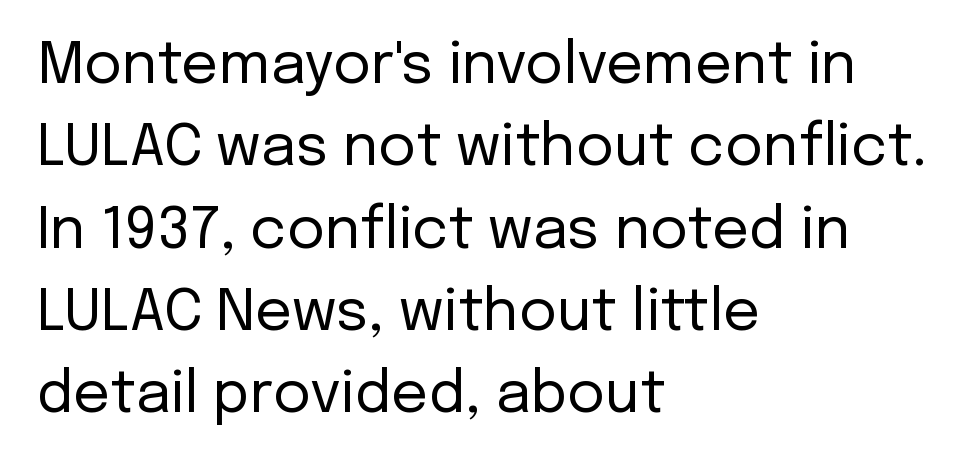
The image shows 58 px regular-weight sans-serif type, upright; set left-aligned, normal line spacing (1.42x), normal letter spacing, not underlined; low stroke contrast and a medium x-height.
